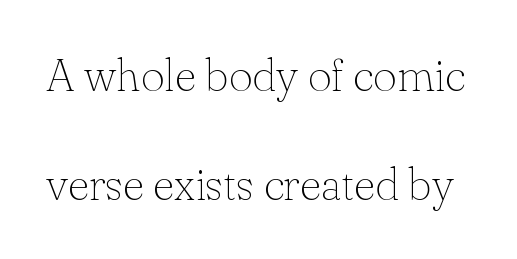
The image shows 46 px thin serif type, upright; set loose line spacing (2.38x), normal letter spacing, not underlined; low stroke contrast and a small x-height.
